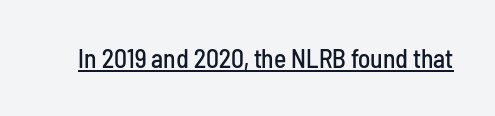
The image shows 26 px text type, upright; set normal letter spacing, underlined.
